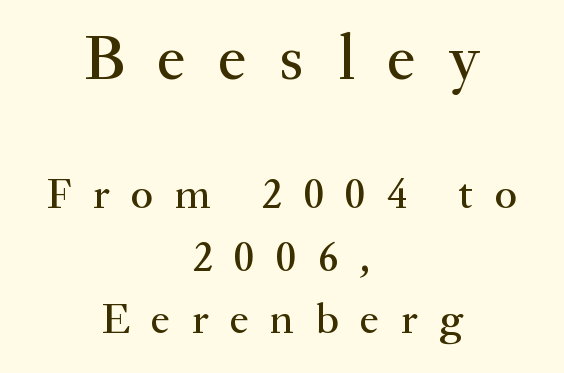
{"serif": "yes", "italic": "no", "width": "normal", "stroke_contrast": "medium", "x_height": "small", "monospaced": "no", "underline": "no", "align": "center", "line_spacing": "normal", "line_spacing_ratio": 1.45, "letter_spacing": "wide", "letter_spacing_em": 0.5, "larger_block": "first", "size_ratio": 1.51, "glyph_px": 65}
